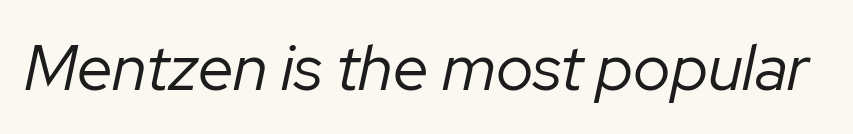
The rendering uses natural spacing where letterforms have individual widths. The typeface has the unassuming heft of standard copy or less. What stands out about the letter spacing? Nothing — it is the standard amount. Tall strokes in this sample are angled rather than plumb.
